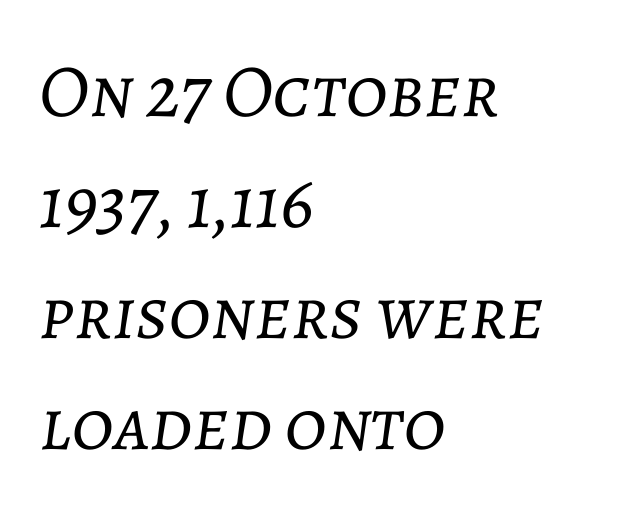
The image shows 75 px light type, italic (leaning right); set left-aligned, normal line spacing (1.48x), normal letter spacing, not underlined; low stroke contrast and a medium x-height.
